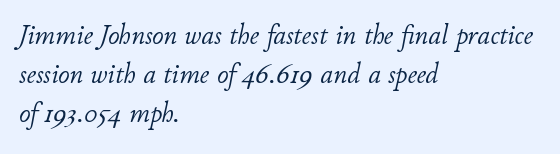
{"italic": "yes", "lean": "right", "slant_degrees": 11, "bold": "no", "weight": "light", "width": "normal", "stroke_contrast": "low", "x_height": "small", "monospaced": "no", "underline": "no", "align": "left", "line_spacing": "normal", "line_spacing_ratio": 1.4, "letter_spacing": "normal", "letter_spacing_em": 0.0, "glyph_px": 28}
